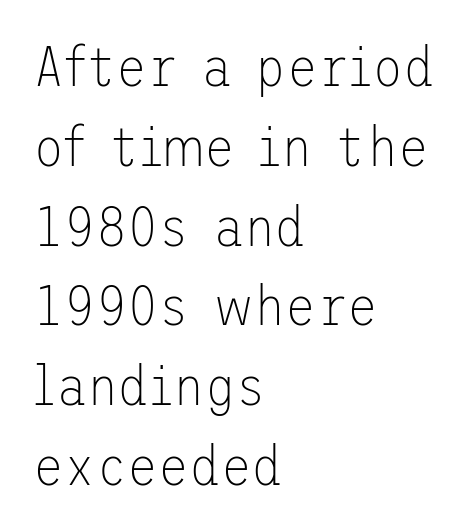
Examine the stroke ends and you'll find no serifs. The typeface has the unassuming heft of standard copy or less. No word sits above an underline. In terms of posture, this sample is upright. No extra tracking has been applied to these lines. Horizontal bands of white between lines are of average thickness.
